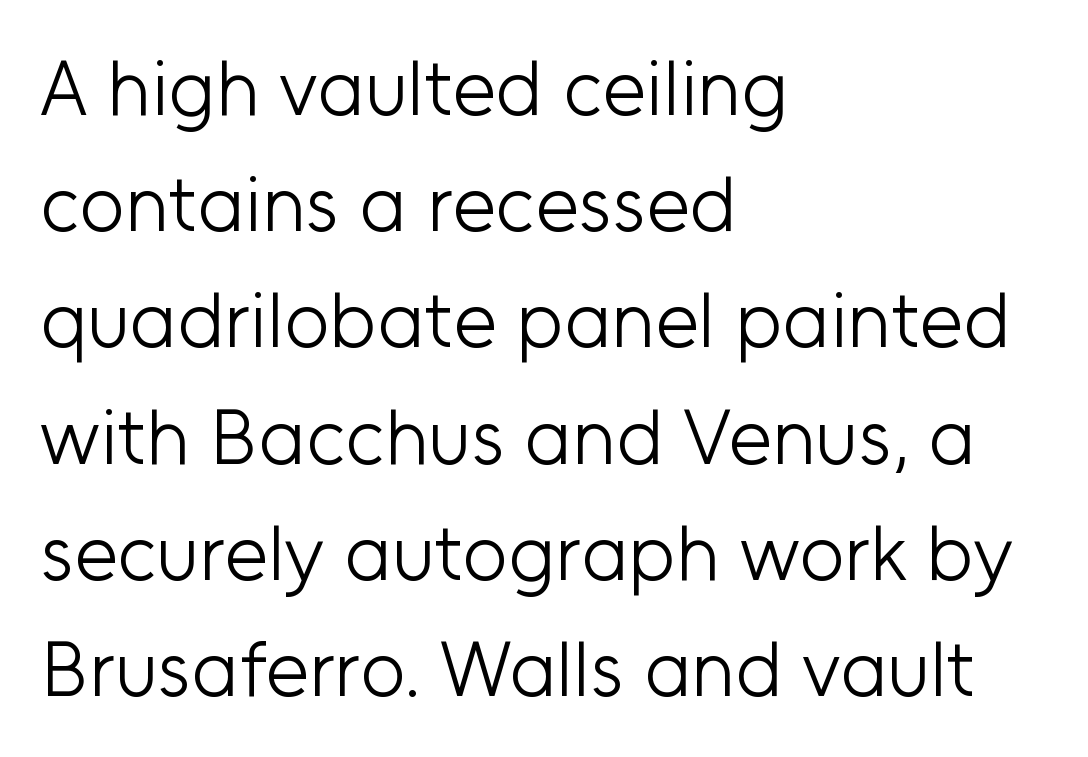
Is the block centered? No — it sits flush against the left margin. Nobody drew a line under any word here. The gaps between neighbouring characters are ordinary and unremarkable. This sample uses a sans-serif face. No heavy texture on the line: the type isn't bold.
